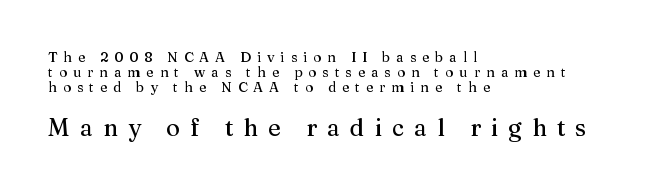
The image shows 24 px text type, upright; set left-aligned, tight line spacing (1.06x), unusually wide letter spacing (+0.42 em), not underlined; the second (bottom) block is 1.71x larger.
